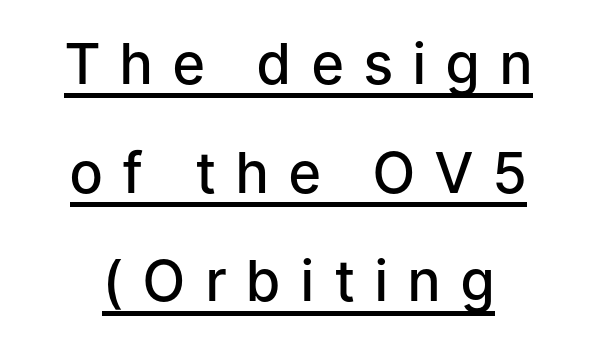
{"serif": "no", "italic": "no", "bold": "semi", "weight": "semibold", "width": "normal", "stroke_contrast": "low", "x_height": "medium", "monospaced": "no", "underline": "yes", "align": "center", "line_spacing": "loose", "line_spacing_ratio": 1.94, "letter_spacing": "wide", "letter_spacing_em": 0.37, "glyph_px": 56}
